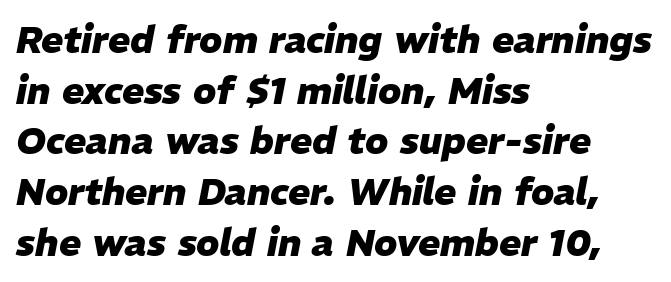
{"italic": "yes", "lean": "right", "slant_degrees": 11, "bold": "yes", "weight": "heavy", "width": "normal", "stroke_contrast": "low", "x_height": "medium", "monospaced": "no", "underline": "no", "align": "left", "line_spacing": "normal", "line_spacing_ratio": 1.37, "letter_spacing": "normal", "letter_spacing_em": 0.0, "glyph_px": 37}
